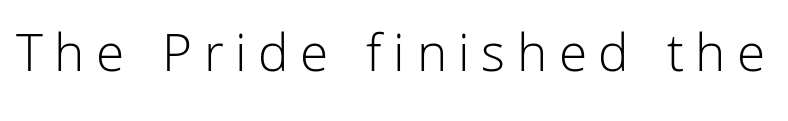
Type style note: lacks serifs. Plain, unruled lines of type. Proportional: the letters do not fall into vertical columns. Glyph-to-glyph distance is far greater than everyday printed text. If you drew a line through each stem, it would be perfectly vertical.
